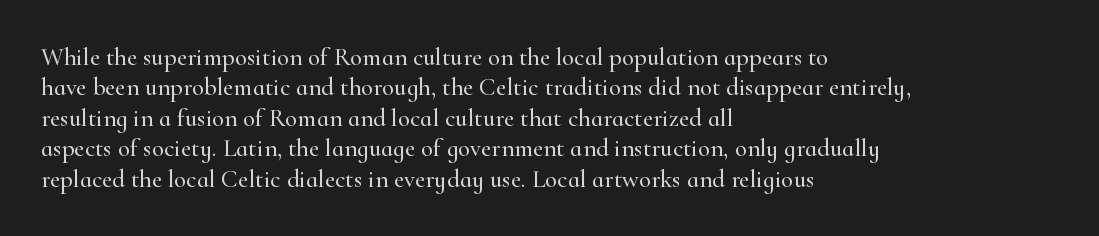
Q: Is the text italic (slanted)? A: No, it is upright.
Q: Is the text underlined? A: No.
Q: How is the paragraph aligned? A: Left-aligned.
Q: Is the spacing between letters normal or unusually wide? A: Normal.
